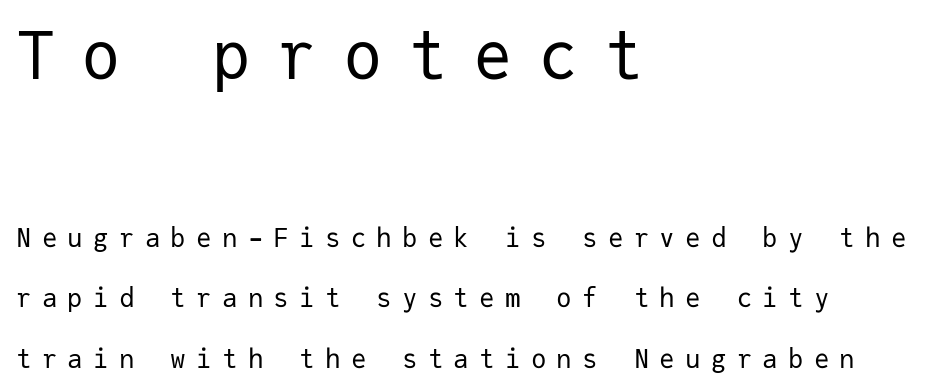
The image shows 66 px regular-weight sans-serif type, upright, monospaced; set left-aligned, loose line spacing (2.32x), unusually wide letter spacing (+0.39 em), not underlined; the first (top) block is 2.54x larger; low stroke contrast and a medium x-height.
